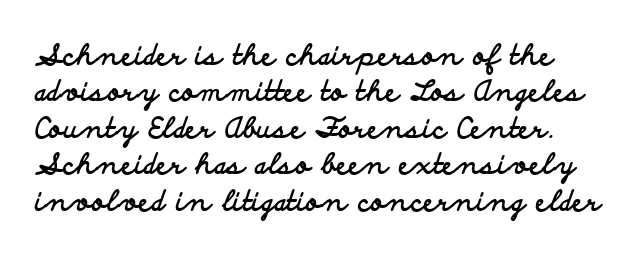
{"serif": "no", "bold": "yes", "weight": "bold", "width": "wide", "stroke_contrast": "low", "x_height": "small", "monospaced": "no", "underline": "no", "line_spacing": "normal", "line_spacing_ratio": 1.3, "letter_spacing": "normal", "letter_spacing_em": 0.0, "glyph_px": 28}
